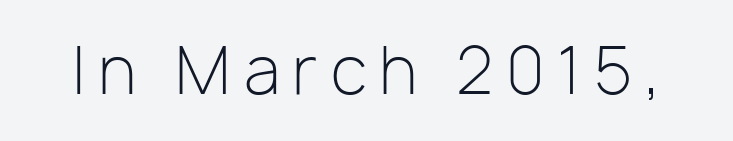
This rendering widens character spacing well past its baseline value. Type without underlining. Is this a heavy cut? Hardly; it is regular or lighter. Look at the bottom of the vertical strokes: they stop flat, with no serifs. Character widths vary here, with narrow letters taking less room than wide ones. Ascenders rise straight up at ninety degrees.
